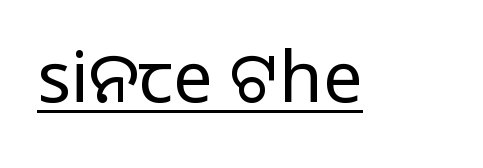
Q: Is the text italic (slanted)? A: No, it is upright.
Q: Is the typeface a serif or a sans-serif typeface? A: Sans-serif.
Q: Is the text underlined? A: Yes.
Q: Is the spacing between letters normal or unusually wide? A: Normal.
Q: Width (condensed, normal, or wide)? A: Normal.
Q: Stroke contrast? A: Medium.
Q: Monospaced? A: No.
